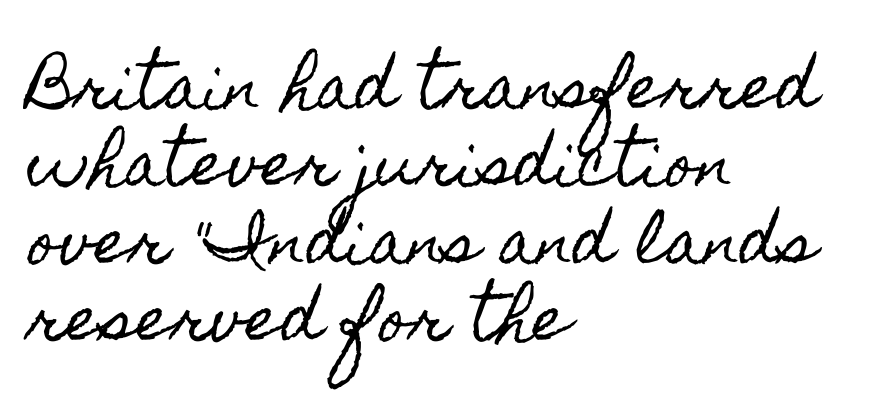
Q: Is the text italic (slanted)? A: Yes.
Q: Is the text underlined? A: No.
Q: How is the paragraph aligned? A: Left-aligned.
Q: Is the spacing between letters normal or unusually wide? A: Normal.
Q: Is the spacing between lines tight, normal or loose? A: Normal.
Q: Width (condensed, normal, or wide)? A: Condensed.
Q: x-height? A: Small.
Q: Monospaced? A: No.
